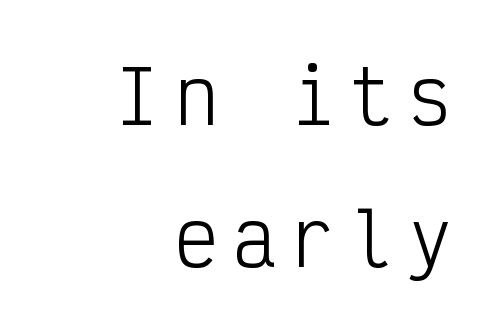
Q: Is the text bold? A: No.
Q: Is the text italic (slanted)? A: No, it is upright.
Q: Is the typeface a serif or a sans-serif typeface? A: Sans-serif.
Q: Is the text underlined? A: No.
Q: How is the paragraph aligned? A: Right-aligned.
Q: Is the spacing between letters normal or unusually wide? A: Unusually wide.
Q: Is the spacing between lines tight, normal or loose? A: Loose.
Q: Width (condensed, normal, or wide)? A: Condensed.
Q: Stroke contrast? A: Low.
Q: x-height? A: Medium.
Q: Monospaced? A: Yes.
